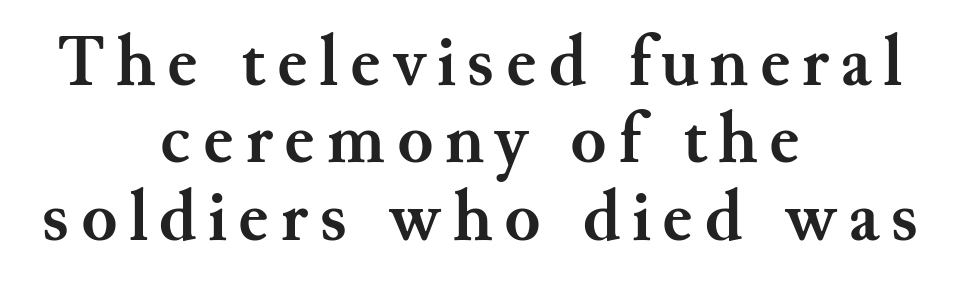
{"serif": "yes", "italic": "no", "bold": "yes", "weight": "semibold", "width": "normal", "stroke_contrast": "medium", "x_height": "small", "monospaced": "no", "underline": "no", "align": "center", "line_spacing": "tight", "line_spacing_ratio": 1.06, "glyph_px": 73}
